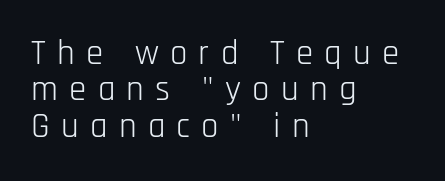
The font is comparable to plain body text, perhaps lighter. The specimen reads as upright at a glance. A typesetter would call this leading minimal, almost set solid. In terms of letterspacing, this is a distinctly airy, spread setting. Looks like regular typesetting: each glyph gets only the width it needs. Descenders hang freely into open space.
